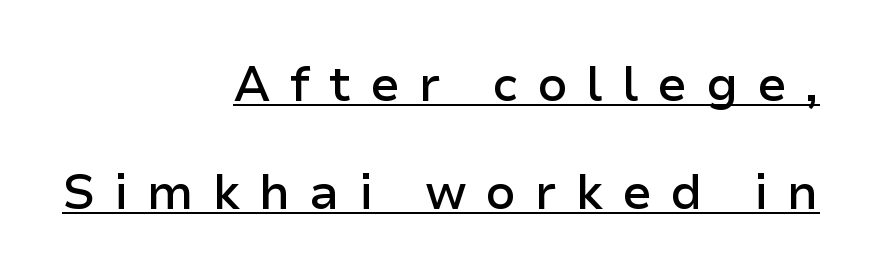
{"serif": "no", "italic": "no", "bold": "semi", "weight": "semibold", "width": "normal", "stroke_contrast": "low", "x_height": "medium", "monospaced": "no", "underline": "yes", "align": "right", "line_spacing": "loose", "line_spacing_ratio": 2.24, "letter_spacing": "wide", "letter_spacing_em": 0.39, "glyph_px": 48}
